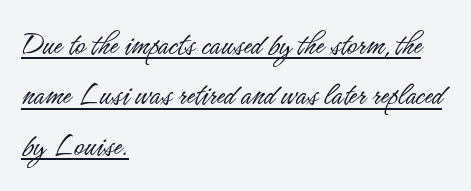
{"serif": "no", "bold": "no", "weight": "light", "width": "condensed", "stroke_contrast": "low", "x_height": "small", "monospaced": "no", "underline": "yes", "align": "left", "line_spacing": "normal", "line_spacing_ratio": 1.48, "letter_spacing": "normal", "letter_spacing_em": 0.0, "glyph_px": 34}
